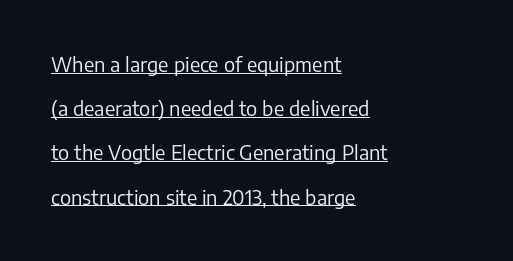
{"italic": "no", "bold": "no", "underline": "yes", "align": "left", "line_spacing": "loose", "line_spacing_ratio": 2.21, "letter_spacing": "normal", "letter_spacing_em": 0.0, "glyph_px": 20}
